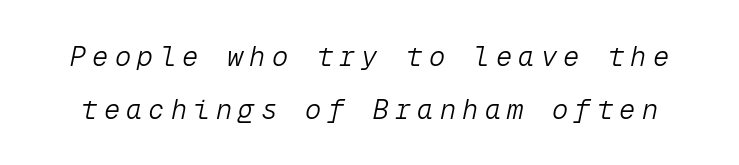
The line-height multiplier appears high, well above default. Honestly, there is no underline to notice here at all. How are the letters spaced? Widely, with obvious added tracking. Each stroke keeps to a modest, everyday thickness or less.
